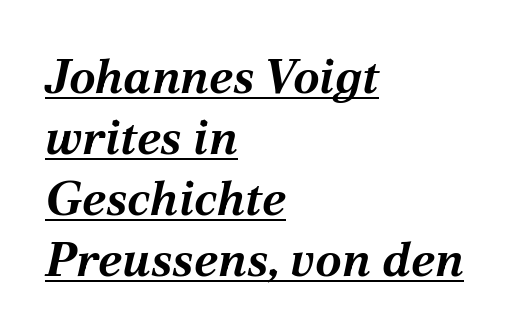
Q: Is the text bold? A: Yes.
Q: Is the text italic (slanted)? A: Yes, it leans right by about 12 degrees.
Q: Is the text underlined? A: Yes.
Q: How is the paragraph aligned? A: Left-aligned.
Q: Is the spacing between letters normal or unusually wide? A: Normal.
Q: Is the spacing between lines tight, normal or loose? A: Normal.
Q: Width (condensed, normal, or wide)? A: Normal.
Q: Stroke contrast? A: Medium.
Q: x-height? A: Medium.
Q: Monospaced? A: No.
